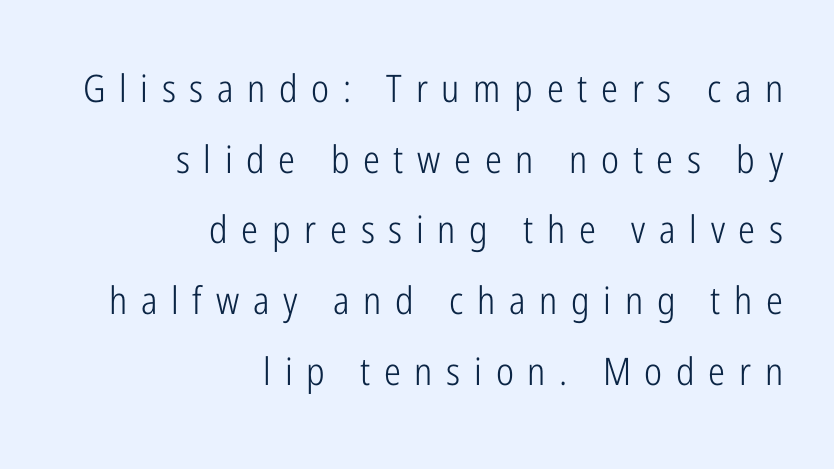
The face used here is proportionally spaced, like ordinary book or web type. Serif or sans? Sans — the stroke terminals are bare. Observe the wide spacing: letters keep a clear distance from each other. The typography opts for an upright posture over an oblique one.
